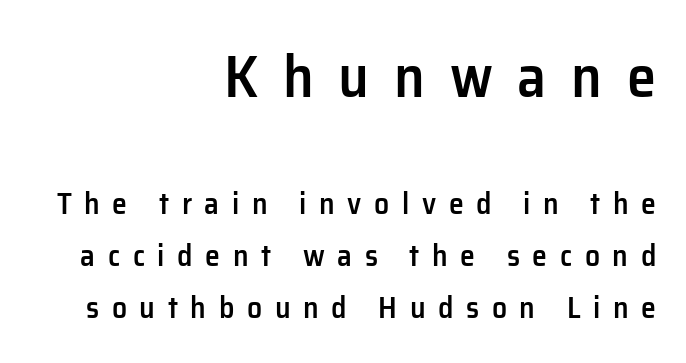
The image shows 59 px semibold sans-serif type, upright; set right-aligned, line spacing 1.73x, unusually wide letter spacing (+0.42 em), not underlined; the first (top) block is 1.97x larger; low stroke contrast and a medium x-height.
